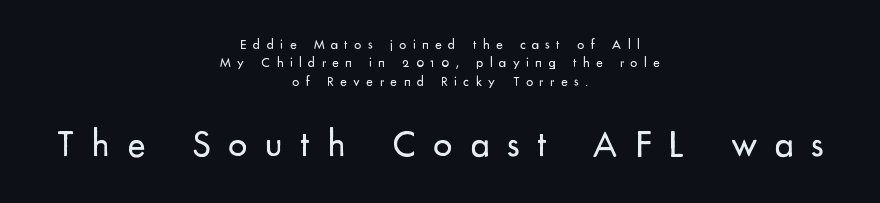
Anything drawn beneath the words? Only blank space. In CSS terms this would be text-align: center. Character widths vary here, with narrow letters taking less room than wide ones. Baseline-to-baseline distance is the conventional proportion of letter height. The designer gave the closing block more size than the opening block. Upright lettering throughout.
